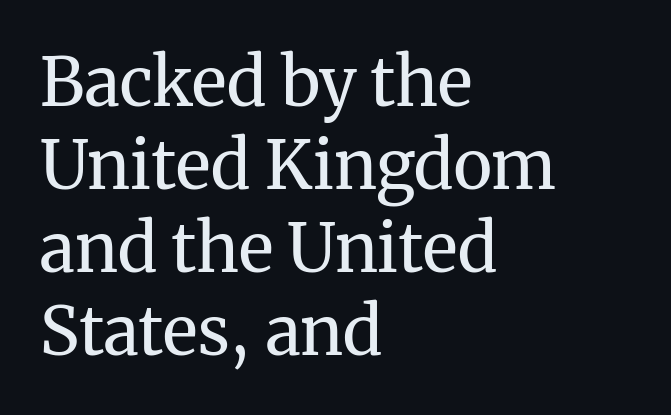
The lines are quadded left. The tracking reads as untouched default to a designer's eye. Stem width sits at or under what a default text font uses. The axis of the letterforms is exactly vertical. This sample has the flowing, uneven cadence of proportional lettering.
